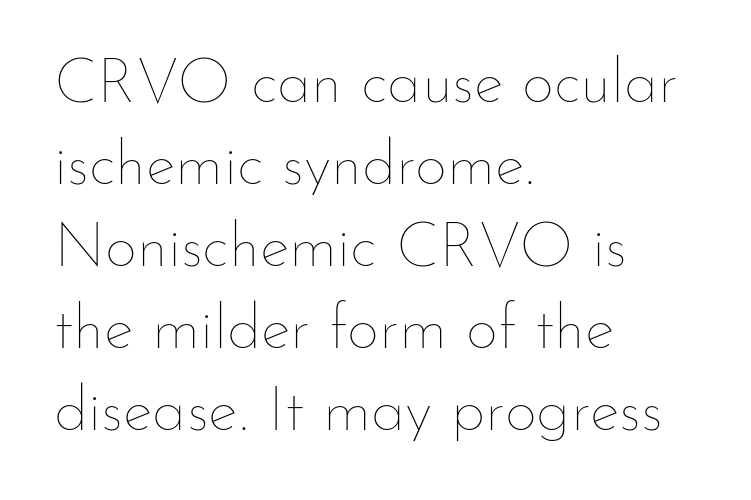
Each line starts at the same left margin while the right side varies. This sample uses plain, unmodified letter spacing. No extra ink here — the face is not bold. Quick note: underline off. The rendering uses a moderate line-height, typical for paragraphs. The rendering uses natural spacing where letterforms have individual widths.
